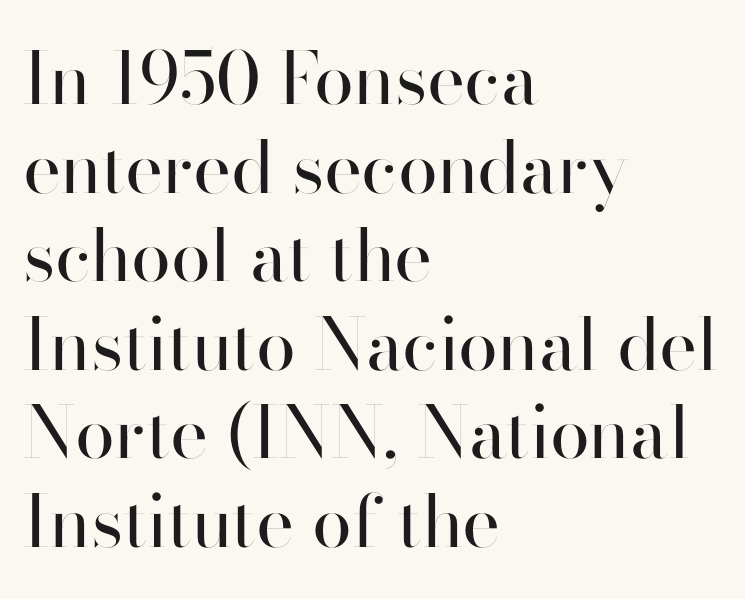
The image shows 72 px regular-weight sans-serif type, upright; set left-aligned, line spacing 1.23x, normal letter spacing, not underlined; high stroke contrast and a small x-height.
